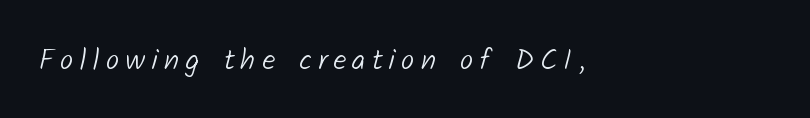
This is sans-serif lettering, the kind often seen on screens and signage. In terms of letterspacing, this is a distinctly airy, spread setting. Varying glyph widths throughout — classic text-font behaviour. The baseline area is clear.
